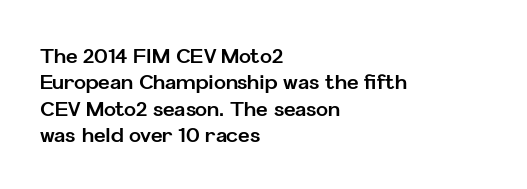
The image shows 20 px bold type, upright; set left-aligned, normal line spacing (1.32x), normal letter spacing, not underlined.
